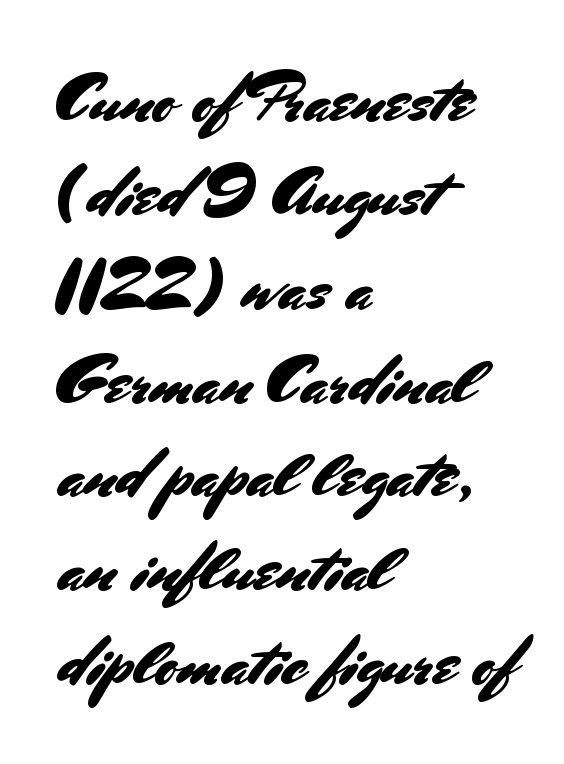
Q: Is the text italic (slanted)? A: Yes.
Q: Is the typeface a serif or a sans-serif typeface? A: Sans-serif.
Q: Is the text underlined? A: No.
Q: How is the paragraph aligned? A: Left-aligned.
Q: Is the spacing between letters normal or unusually wide? A: Normal.
Q: Is the spacing between lines tight, normal or loose? A: Normal.
Q: Width (condensed, normal, or wide)? A: Normal.
Q: Stroke contrast? A: Medium.
Q: x-height? A: Small.
Q: Monospaced? A: No.
